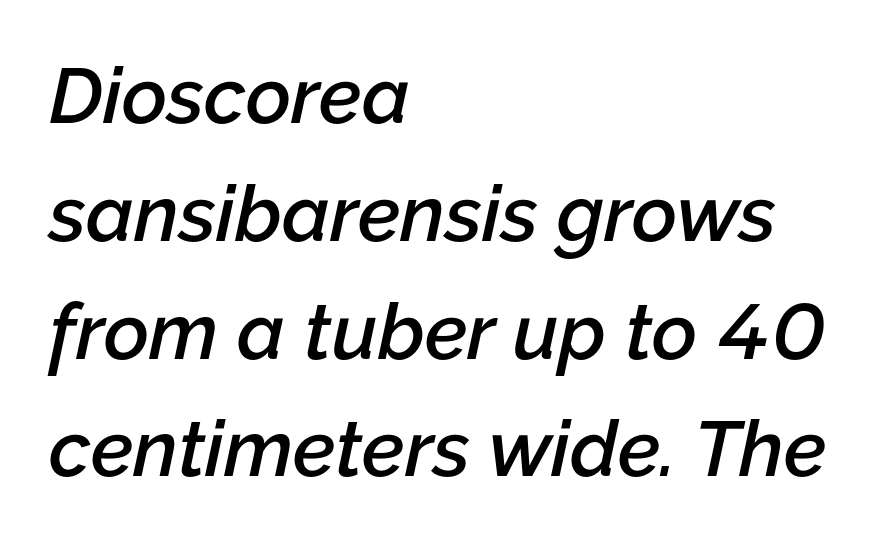
The space between consecutive lines is moderate. Designer's note — italics engaged. Spacing verdict: proportional, widths tailored to each character. Type without underlining. This is the in-between weight designers call semibold or demi.
